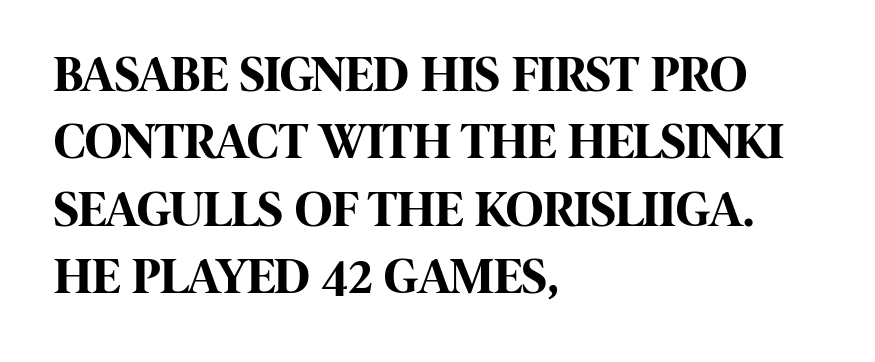
{"serif": "no", "italic": "no", "bold": "yes", "weight": "bold", "width": "condensed", "stroke_contrast": "high", "x_height": "large", "monospaced": "no", "underline": "no", "align": "left", "line_spacing": "normal", "line_spacing_ratio": 1.32, "letter_spacing": "normal", "letter_spacing_em": 0.0, "glyph_px": 51}
